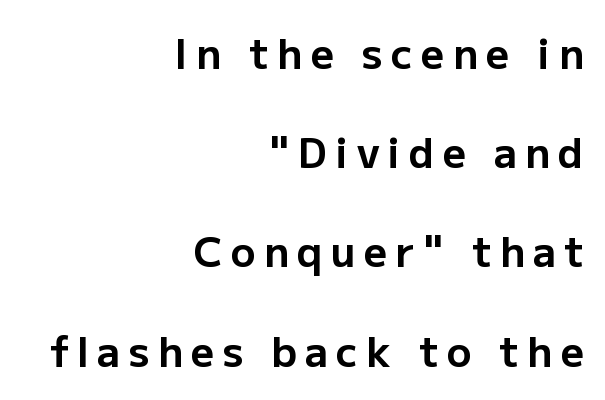
Q: Is the text bold? A: Yes.
Q: Is the text italic (slanted)? A: No, it is upright.
Q: Is the typeface a serif or a sans-serif typeface? A: Sans-serif.
Q: Is the text underlined? A: No.
Q: How is the paragraph aligned? A: Right-aligned.
Q: Is the spacing between letters normal or unusually wide? A: Unusually wide.
Q: Is the spacing between lines tight, normal or loose? A: Loose.
Q: Width (condensed, normal, or wide)? A: Normal.
Q: Stroke contrast? A: Low.
Q: x-height? A: Medium.
Q: Monospaced? A: No.
